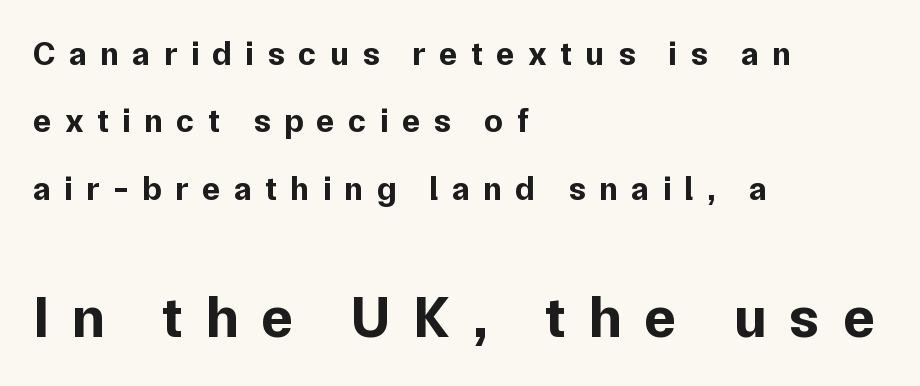
Q: Is the text bold? A: Yes.
Q: Is the text italic (slanted)? A: No, it is upright.
Q: Is the typeface a serif or a sans-serif typeface? A: Sans-serif.
Q: Is the text underlined? A: No.
Q: How is the paragraph aligned? A: Left-aligned.
Q: Is the spacing between letters normal or unusually wide? A: Unusually wide.
Q: Is the spacing between lines tight, normal or loose? A: Loose.
Q: Which block of text is set in a larger size, the first (top) or the second (bottom)? A: The second (bottom) one.
Q: Width (condensed, normal, or wide)? A: Normal.
Q: Stroke contrast? A: Low.
Q: x-height? A: Medium.
Q: Monospaced? A: No.
